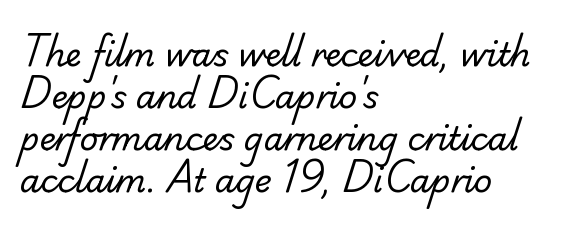
Heft: none added — not bold. The rendering uses natural spacing where letterforms have individual widths. Summary of vertical rhythm: regular, with standard interline spacing. Each word holds together tightly as a unit, with standard inter-letter gaps.
